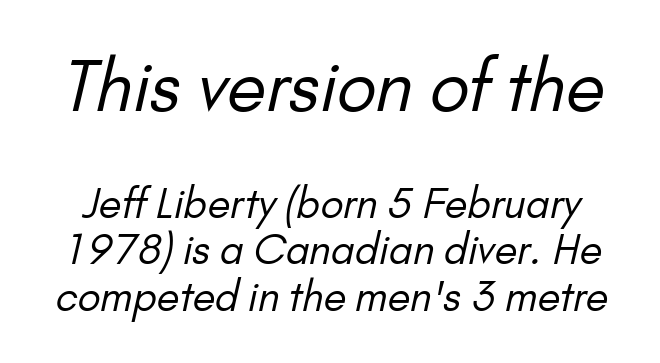
No feet cap the strokes, marking this as sans-serif type. The rendering uses a small line-height, squeezing the rows. The rendering uses natural spacing where letterforms have individual widths. The typeface has the unassuming heft of standard copy or less. The letters in the upper block stand taller than those in the block below. Letters rest on an invisible, unmarked baseline.
